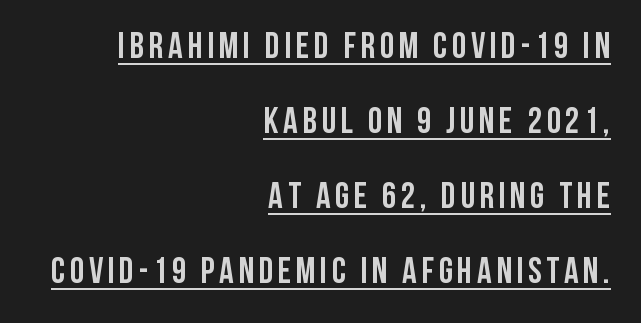
The image shows 36 px semibold, condensed sans-serif type, upright; set right-aligned, loose line spacing (2.08x), underlined; low stroke contrast and a large x-height.
